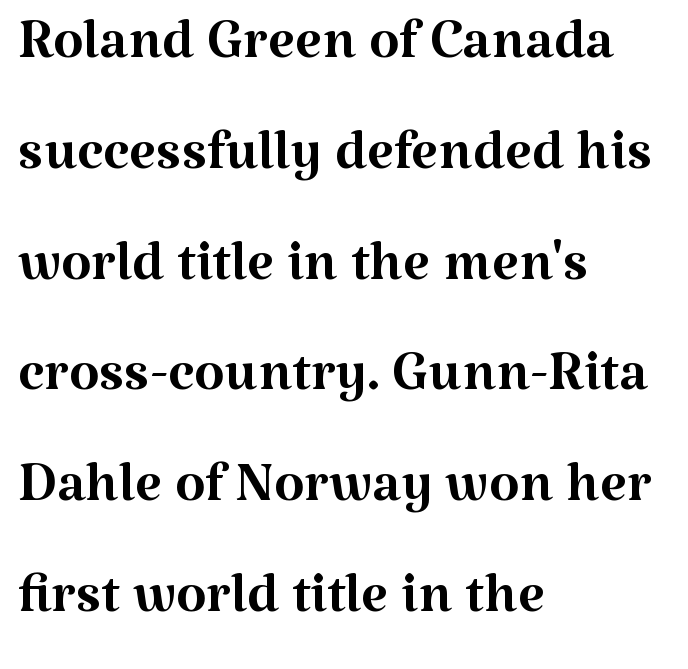
Q: Is the text bold? A: No.
Q: Is the text italic (slanted)? A: No, it is upright.
Q: Is the typeface a serif or a sans-serif typeface? A: Serif.
Q: Is the text underlined? A: No.
Q: How is the paragraph aligned? A: Left-aligned.
Q: Is the spacing between letters normal or unusually wide? A: Normal.
Q: Is the spacing between lines tight, normal or loose? A: Normal.
Q: Width (condensed, normal, or wide)? A: Normal.
Q: Stroke contrast? A: Medium.
Q: x-height? A: Medium.
Q: Monospaced? A: No.
